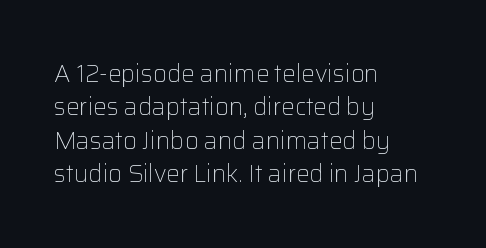
Q: Is the text bold? A: No.
Q: Is the text italic (slanted)? A: No, it is upright.
Q: Is the text underlined? A: No.
Q: How is the paragraph aligned? A: Left-aligned.
Q: Is the spacing between letters normal or unusually wide? A: Normal.
Q: Is the spacing between lines tight, normal or loose? A: Normal.
